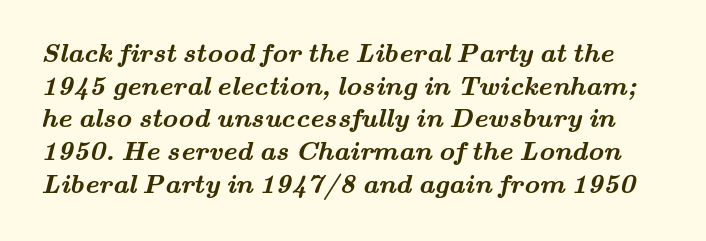
Set as a true bold cut, around the 700 mark. Clear beneath every line of the passage. Nobody touched the tracking dial on this one.
